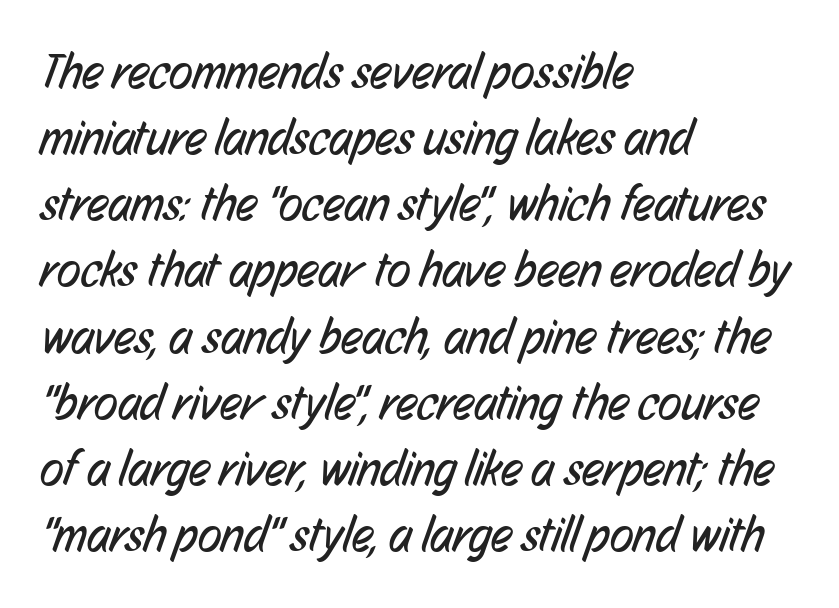
Q: Is the text bold? A: No.
Q: Is the typeface a serif or a sans-serif typeface? A: Sans-serif.
Q: Is the text underlined? A: No.
Q: How is the paragraph aligned? A: Left-aligned.
Q: Is the spacing between letters normal or unusually wide? A: Normal.
Q: Is the spacing between lines tight, normal or loose? A: Normal.
Q: Width (condensed, normal, or wide)? A: Condensed.
Q: Stroke contrast? A: Low.
Q: x-height? A: Medium.
Q: Monospaced? A: No.
